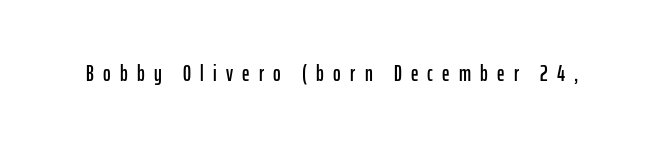
Q: Is the text italic (slanted)? A: No, it is upright.
Q: Is the text underlined? A: No.
Q: Is the spacing between letters normal or unusually wide? A: Unusually wide.
